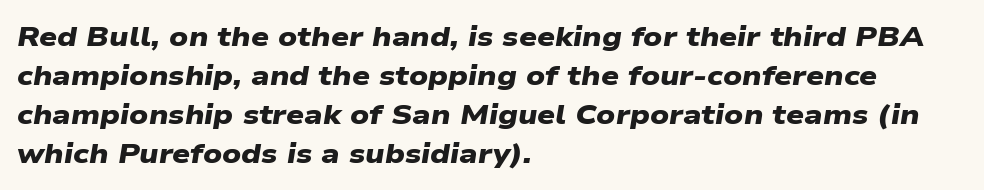
{"serif": "no", "bold": "yes", "weight": "heavy", "width": "wide", "stroke_contrast": "low", "x_height": "medium", "monospaced": "no", "underline": "no", "align": "left", "line_spacing": "normal", "line_spacing_ratio": 1.39, "letter_spacing": "normal", "letter_spacing_em": 0.0, "glyph_px": 28}
